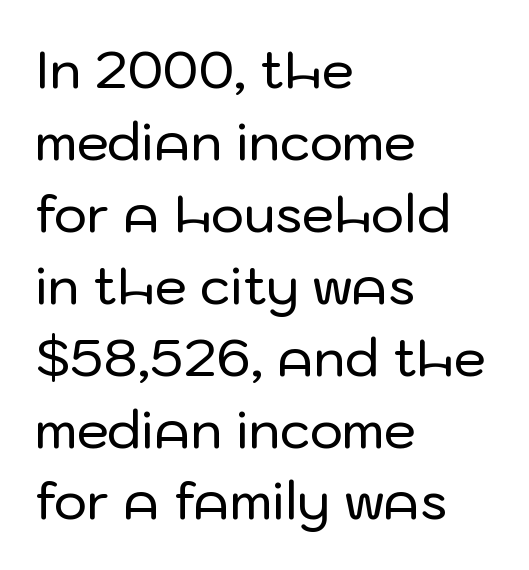
Q: Is the text italic (slanted)? A: No, it is upright.
Q: Is the typeface a serif or a sans-serif typeface? A: Sans-serif.
Q: Is the text underlined? A: No.
Q: How is the paragraph aligned? A: Left-aligned.
Q: Is the spacing between letters normal or unusually wide? A: Normal.
Q: Is the spacing between lines tight, normal or loose? A: Normal.
Q: Width (condensed, normal, or wide)? A: Normal.
Q: Stroke contrast? A: Low.
Q: x-height? A: Medium.
Q: Monospaced? A: No.
